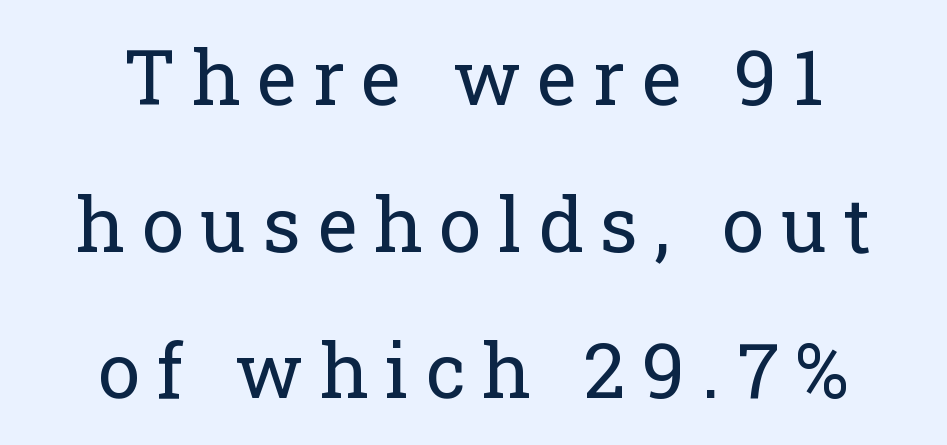
Q: Is the text bold? A: No.
Q: Is the text italic (slanted)? A: No, it is upright.
Q: Is the typeface a serif or a sans-serif typeface? A: Serif.
Q: Is the text underlined? A: No.
Q: How is the paragraph aligned? A: Centered.
Q: Is the spacing between letters normal or unusually wide? A: Unusually wide.
Q: Is the spacing between lines tight, normal or loose? A: Loose.
Q: Width (condensed, normal, or wide)? A: Normal.
Q: Stroke contrast? A: Low.
Q: x-height? A: Medium.
Q: Monospaced? A: No.
